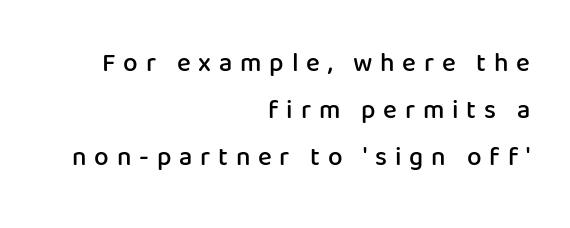
{"italic": "no", "bold": "semi", "underline": "no", "align": "right", "line_spacing_ratio": 1.81, "letter_spacing": "wide", "letter_spacing_em": 0.3, "glyph_px": 26}
